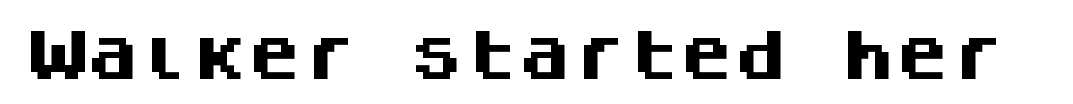
The image shows 54 px heavy sans-serif type, upright, monospaced; set normal letter spacing, not underlined; medium stroke contrast and a large x-height.
